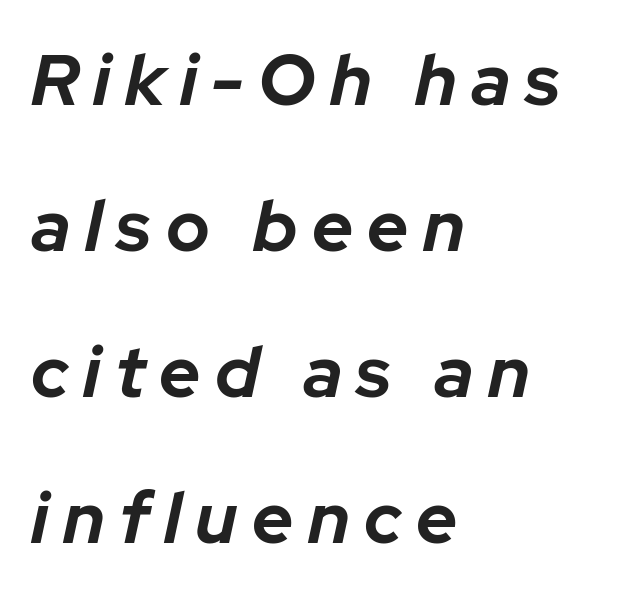
{"italic": "yes", "lean": "right", "slant_degrees": 12, "bold": "yes", "weight": "bold", "width": "normal", "stroke_contrast": "low", "x_height": "medium", "monospaced": "no", "underline": "no", "align": "left", "line_spacing": "loose", "line_spacing_ratio": 2.03, "letter_spacing": "wide", "letter_spacing_em": 0.2, "glyph_px": 72}
